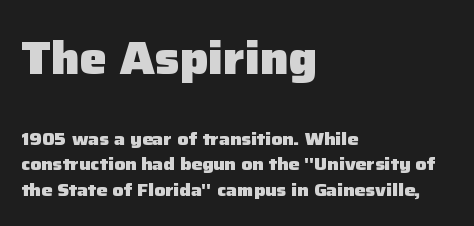
{"serif": "no", "italic": "no", "bold": "yes", "weight": "heavy", "width": "normal", "stroke_contrast": "low", "x_height": "medium", "monospaced": "no", "underline": "no", "align": "left", "line_spacing": "normal", "line_spacing_ratio": 1.43, "letter_spacing": "normal", "letter_spacing_em": 0.0, "larger_block": "first", "size_ratio": 2.56, "glyph_px": 46}
